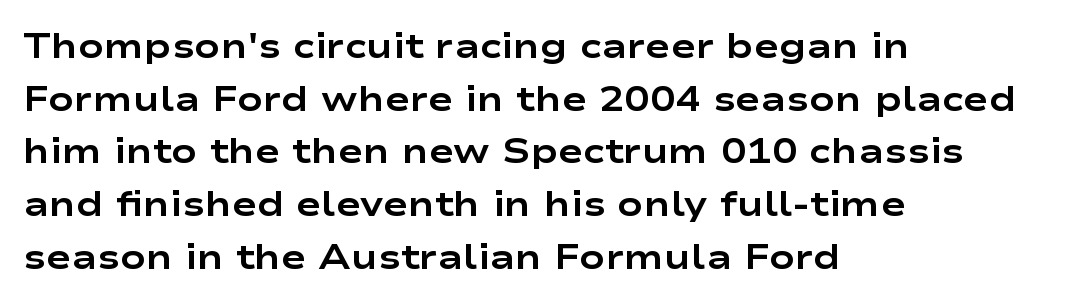
{"serif": "no", "italic": "no", "bold": "yes", "weight": "bold", "width": "wide", "stroke_contrast": "low", "x_height": "medium", "monospaced": "no", "underline": "no", "align": "left", "line_spacing": "normal", "line_spacing_ratio": 1.55, "letter_spacing": "normal", "letter_spacing_em": 0.0, "glyph_px": 34}
